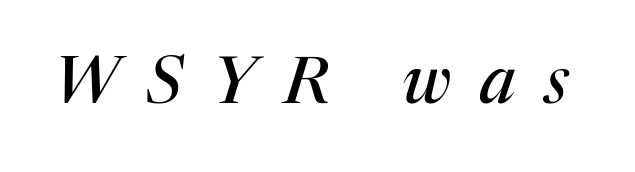
What kind of face is this? One with serifs. The rendering uses natural spacing where letterforms have individual widths. The lettering tilts uniformly, giving the passage an italic look. These lines have a slow, spaced-out rhythm from letter to letter. The foot of each line stays bare and open.
